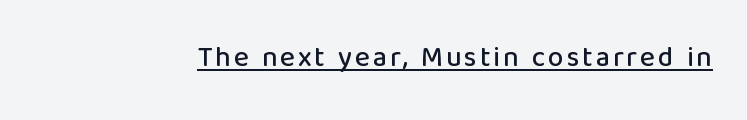
{"serif": "no", "italic": "no", "width": "normal", "stroke_contrast": "low", "x_height": "medium", "monospaced": "no", "underline": "yes", "glyph_px": 28}
